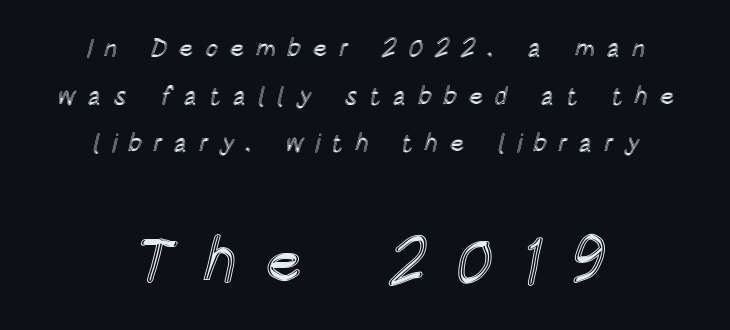
{"width": "condensed", "x_height": "large", "monospaced": "no", "underline": "no", "align": "center", "line_spacing": "loose", "line_spacing_ratio": 1.91, "letter_spacing": "wide", "letter_spacing_em": 0.44, "larger_block": "second", "size_ratio": 2.52, "glyph_px": 63}
